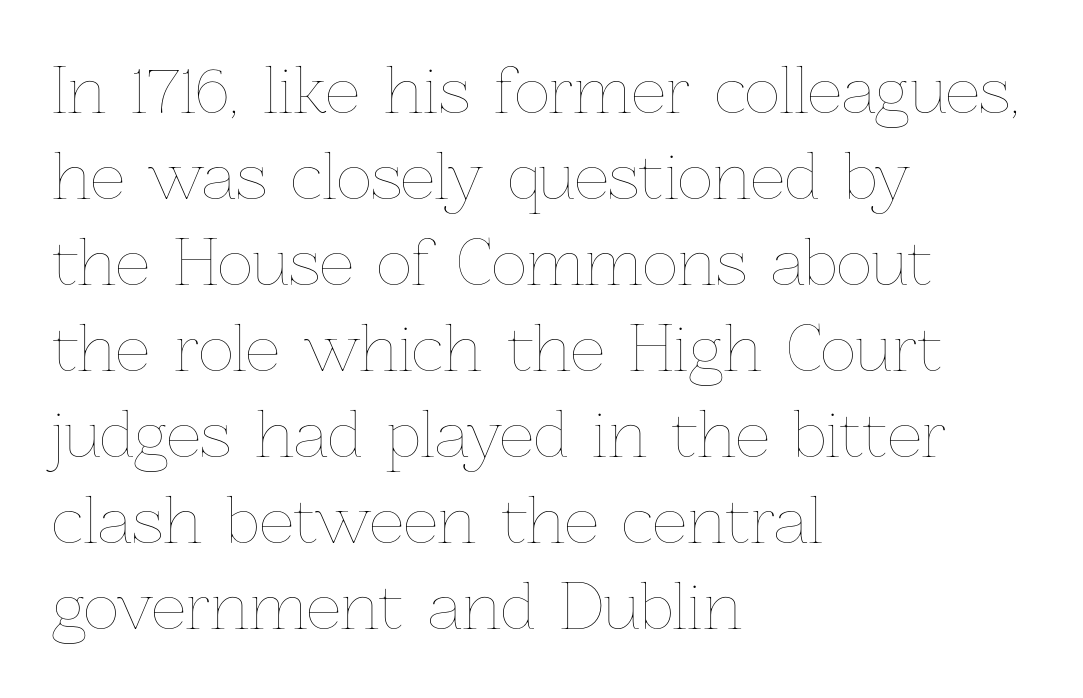
{"italic": "no", "bold": "no", "weight": "thin", "width": "normal", "stroke_contrast": "low", "x_height": "medium", "monospaced": "no", "underline": "no", "align": "left", "line_spacing": "normal", "line_spacing_ratio": 1.41, "letter_spacing": "normal", "letter_spacing_em": 0.0, "glyph_px": 61}
